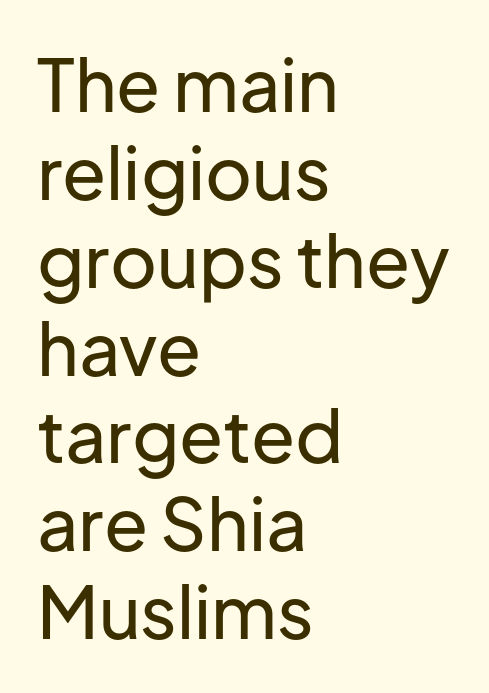
The image shows 72 px sans-serif type, upright; set left-aligned, line spacing 1.22x, normal letter spacing, not underlined; low stroke contrast and a medium x-height.
